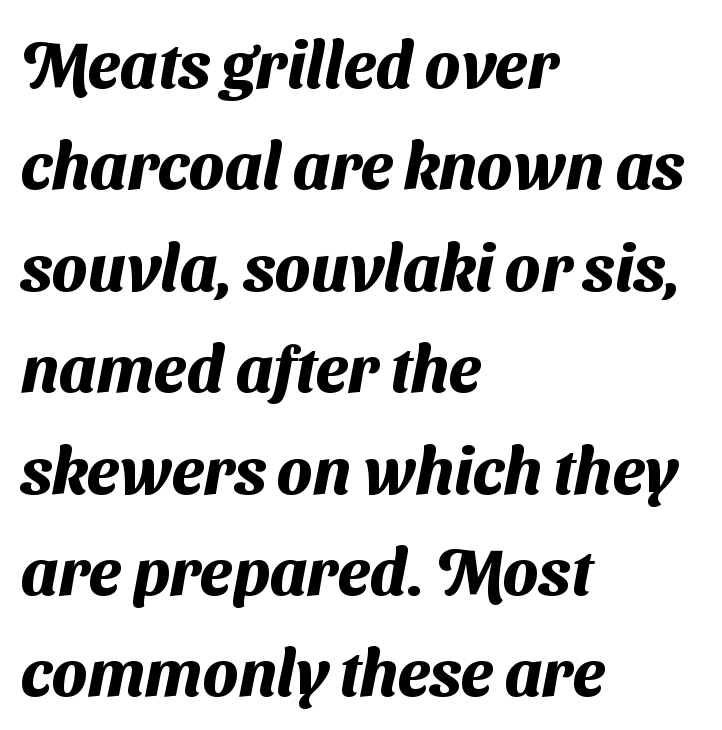
The ragged edge is on the right, which tells us the setting is flush left. This sample has the flowing, uneven cadence of proportional lettering. These lines are composed in type without serifs. Vertical spacing — default. A bare baseline throughout the passage.
